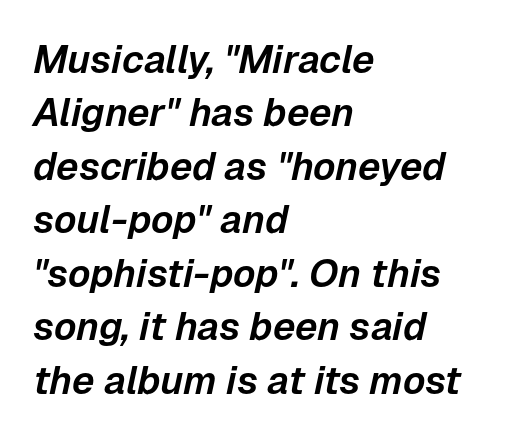
Q: Is the text italic (slanted)? A: Yes, it leans right by about 12 degrees.
Q: Is the text underlined? A: No.
Q: How is the paragraph aligned? A: Left-aligned.
Q: Is the spacing between letters normal or unusually wide? A: Normal.
Q: Is the spacing between lines tight, normal or loose? A: Normal.
Q: Width (condensed, normal, or wide)? A: Normal.
Q: Stroke contrast? A: Low.
Q: x-height? A: Medium.
Q: Monospaced? A: No.
